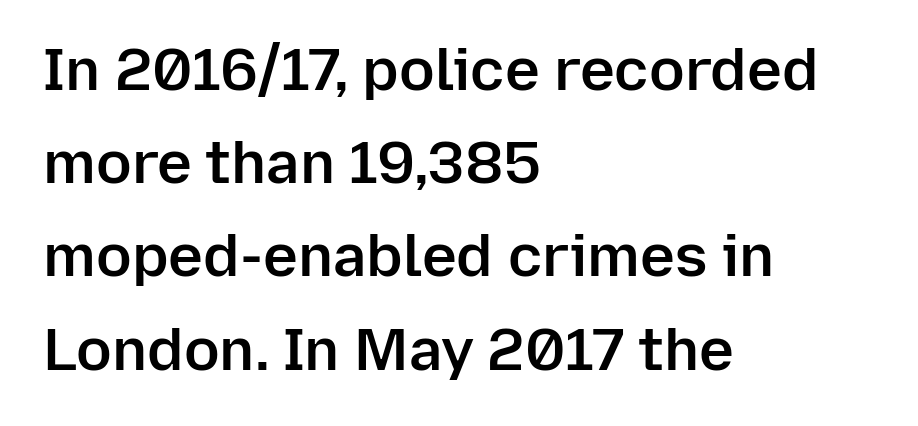
Q: Is the text bold? A: Semi-bold.
Q: Is the text italic (slanted)? A: No, it is upright.
Q: Is the typeface a serif or a sans-serif typeface? A: Sans-serif.
Q: Is the text underlined? A: No.
Q: How is the paragraph aligned? A: Left-aligned.
Q: Is the spacing between letters normal or unusually wide? A: Normal.
Q: Is the spacing between lines tight, normal or loose? A: Normal.
Q: Width (condensed, normal, or wide)? A: Normal.
Q: Stroke contrast? A: Low.
Q: x-height? A: Medium.
Q: Monospaced? A: No.
